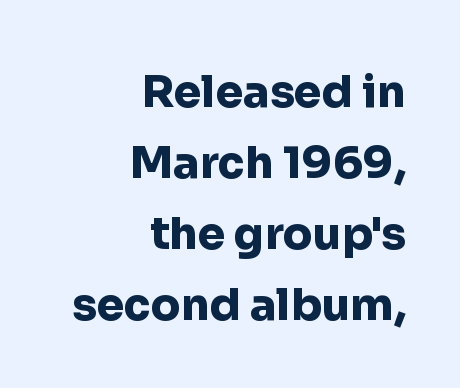
The image shows 44 px heavy sans-serif type, upright; set right-aligned, normal line spacing (1.61x), normal letter spacing, not underlined; low stroke contrast and a medium x-height.
